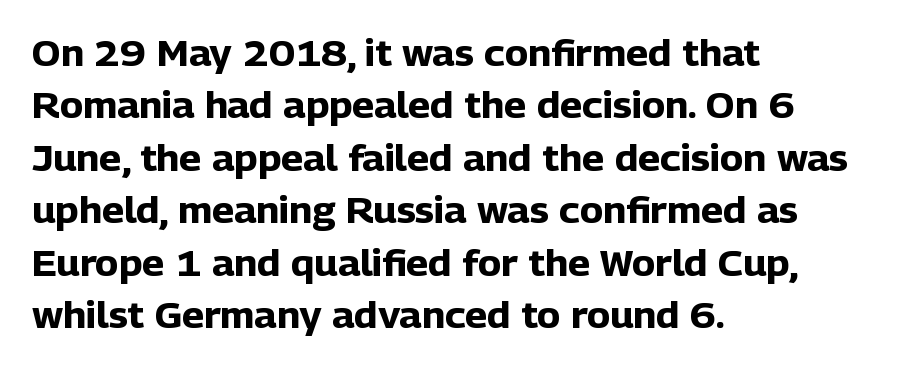
Q: Is the text bold? A: Yes.
Q: Is the text italic (slanted)? A: No, it is upright.
Q: Is the typeface a serif or a sans-serif typeface? A: Sans-serif.
Q: Is the text underlined? A: No.
Q: How is the paragraph aligned? A: Left-aligned.
Q: Is the spacing between letters normal or unusually wide? A: Normal.
Q: Is the spacing between lines tight, normal or loose? A: Normal.
Q: Width (condensed, normal, or wide)? A: Normal.
Q: Stroke contrast? A: Low.
Q: x-height? A: Medium.
Q: Monospaced? A: No.
